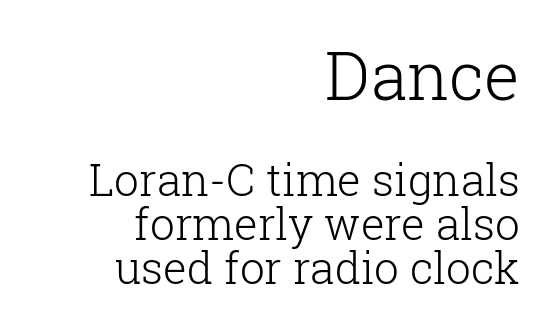
The image shows 66 px light serif type, upright; set right-aligned, tight line spacing (1.0x), normal letter spacing, not underlined; the first (top) block is 1.5x larger; low stroke contrast and a medium x-height.
